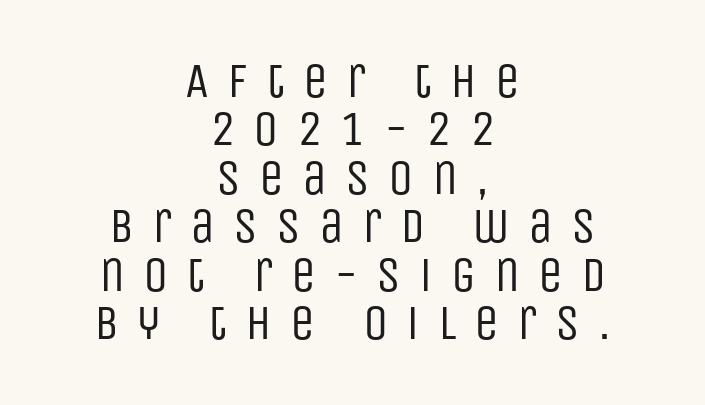
Q: Is the text bold? A: No.
Q: Is the text italic (slanted)? A: No, it is upright.
Q: Is the typeface a serif or a sans-serif typeface? A: Sans-serif.
Q: Is the text underlined? A: No.
Q: How is the paragraph aligned? A: Centered.
Q: Is the spacing between letters normal or unusually wide? A: Unusually wide.
Q: Is the spacing between lines tight, normal or loose? A: Tight.
Q: Width (condensed, normal, or wide)? A: Condensed.
Q: Stroke contrast? A: Low.
Q: x-height? A: Large.
Q: Monospaced? A: No.
